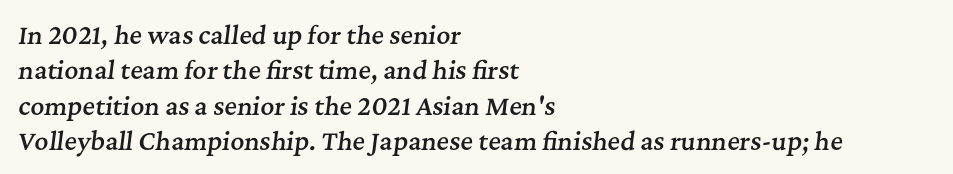
The image shows 24 px text type, italic (leaning right); set left-aligned, normal line spacing (1.47x), normal letter spacing, not underlined.
